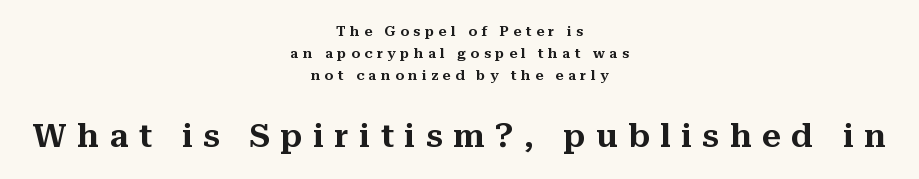
{"serif": "yes", "italic": "no", "width": "normal", "stroke_contrast": "medium", "x_height": "medium", "monospaced": "no", "underline": "no", "align": "center", "line_spacing": "normal", "line_spacing_ratio": 1.58, "letter_spacing": "wide", "letter_spacing_em": 0.32, "larger_block": "second", "size_ratio": 2.36, "glyph_px": 33}
